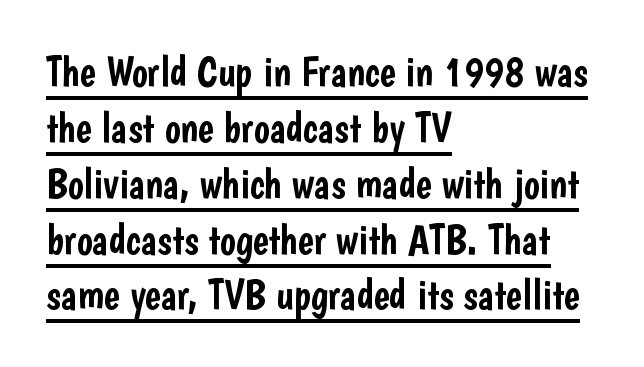
The image shows 42 px condensed sans-serif type, upright; set left-aligned, normal line spacing (1.33x), normal letter spacing, underlined; low stroke contrast and a medium x-height.
